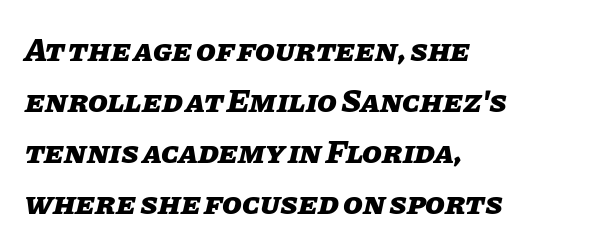
The image shows 32 px heavy type, italic (leaning right); set left-aligned, normal line spacing (1.59x), normal letter spacing, not underlined; low stroke contrast and a large x-height.
